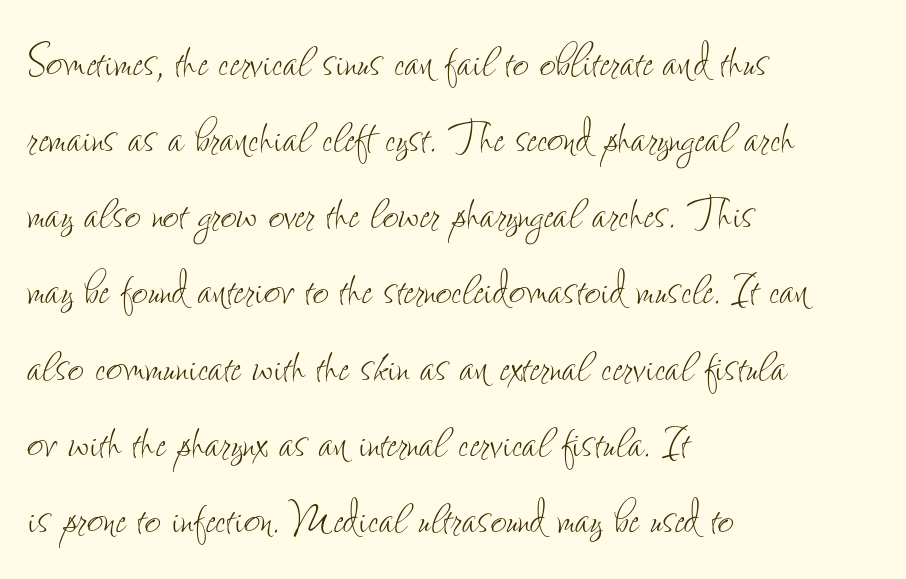
Q: Is the text bold? A: No.
Q: Is the text italic (slanted)? A: Yes.
Q: Is the text underlined? A: No.
Q: How is the paragraph aligned? A: Left-aligned.
Q: Is the spacing between letters normal or unusually wide? A: Normal.
Q: Is the spacing between lines tight, normal or loose? A: Normal.
Q: Width (condensed, normal, or wide)? A: Condensed.
Q: Stroke contrast? A: Low.
Q: x-height? A: Small.
Q: Monospaced? A: No.
